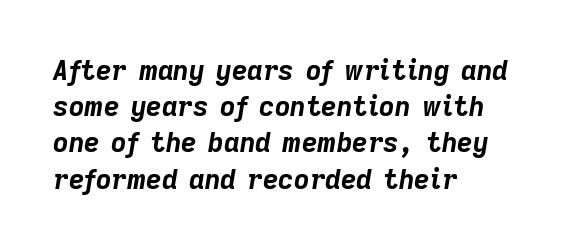
The image shows 27 px bold type, italic (leaning right); set left-aligned, normal line spacing (1.34x), normal letter spacing, not underlined.
